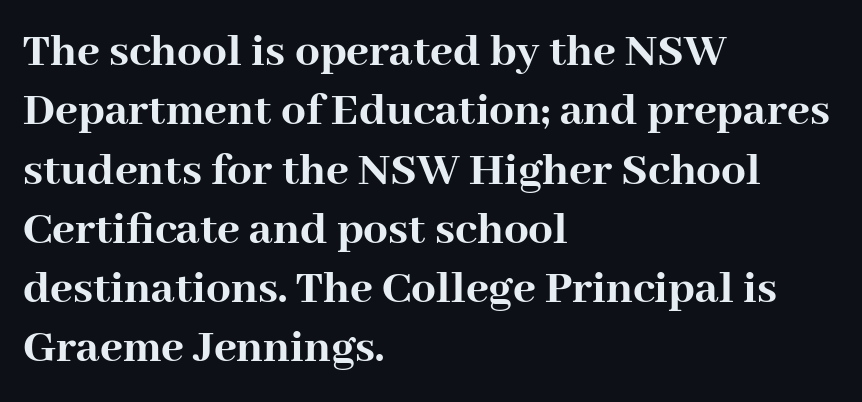
The image shows 49 px semibold serif type, upright; set left-aligned, line spacing 1.21x, normal letter spacing, not underlined; high stroke contrast and a medium x-height.
